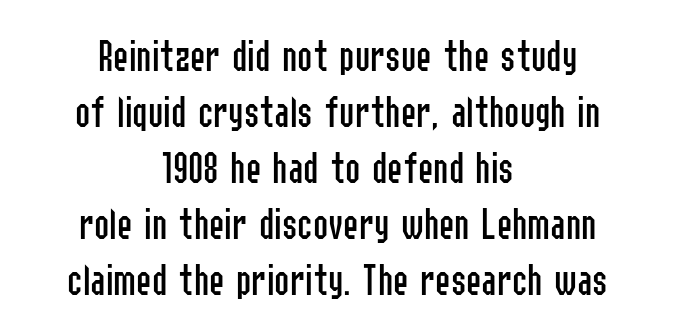
{"serif": "no", "italic": "no", "bold": "no", "weight": "regular", "width": "condensed", "stroke_contrast": "low", "x_height": "medium", "monospaced": "no", "underline": "no", "align": "center", "line_spacing_ratio": 1.22, "letter_spacing": "normal", "letter_spacing_em": 0.0, "glyph_px": 46}
